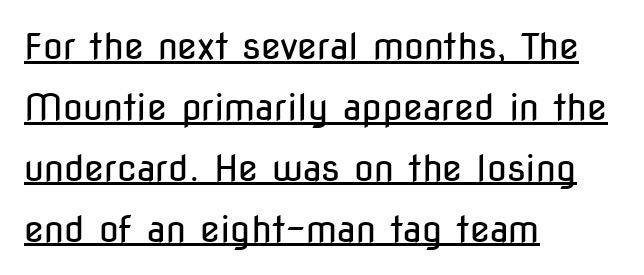
The image shows 36 px regular-weight, condensed sans-serif type, upright; set left-aligned, normal line spacing (1.69x), normal letter spacing, underlined; low stroke contrast and a medium x-height.
